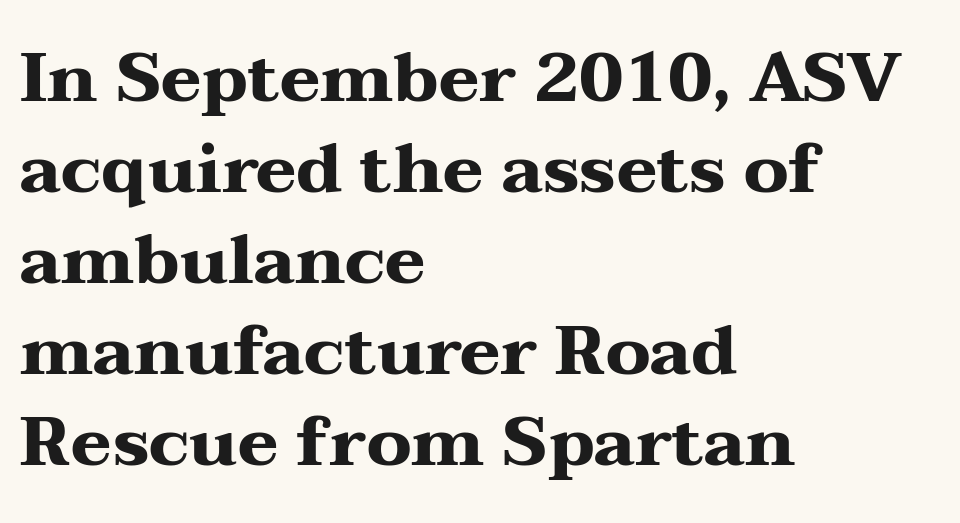
{"serif": "yes", "italic": "no", "bold": "yes", "weight": "heavy", "width": "wide", "stroke_contrast": "medium", "x_height": "medium", "monospaced": "no", "underline": "no", "align": "left", "line_spacing": "normal", "line_spacing_ratio": 1.32, "letter_spacing": "normal", "letter_spacing_em": 0.0, "glyph_px": 69}
